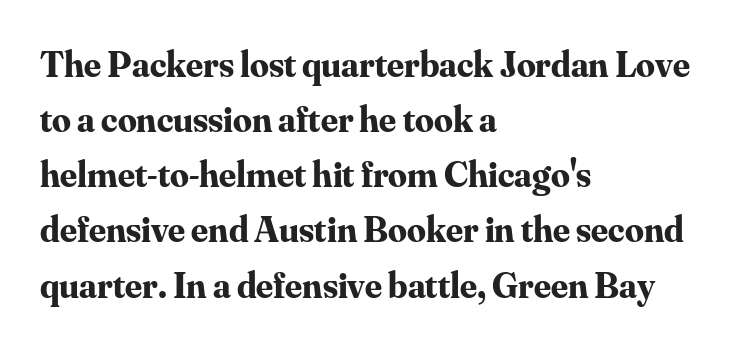
Glance below the letters and you will spot only blank space. The line texture is even and compact thanks to regular tracking. The lines sit at an ordinary, default distance from one another. These lines carry a lot of weight — the face is fully bold. The font family rendered here belongs to the serif group.
